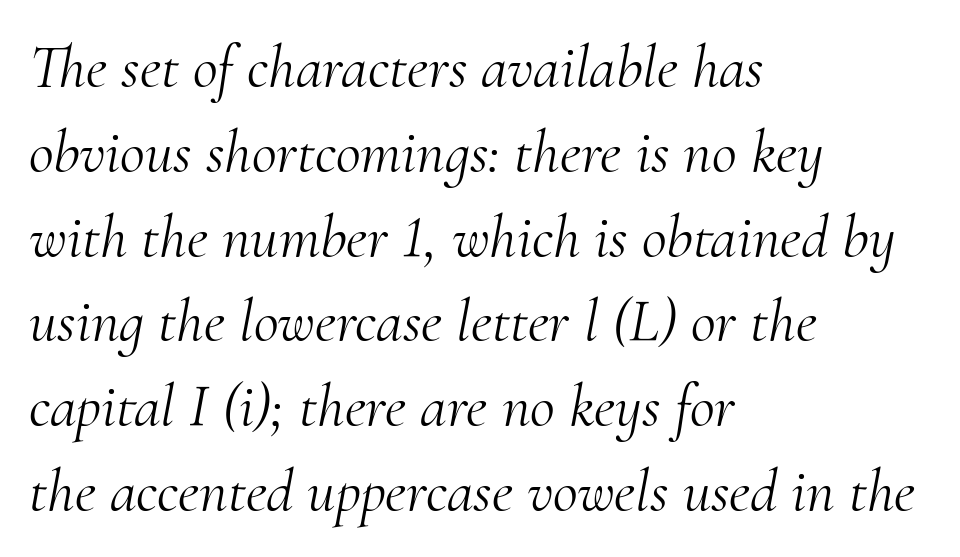
The paragraph shown leans on its left margin. Note the varied advance widths — an 'i' is clearly narrower than an 'm'. The font family rendered here belongs to the serif group. There's an unmistakable incline to the writing here. On a weight scale, this lands at 450 or below. Tracking here is standard; glyphs follow each other at the usual distance.
